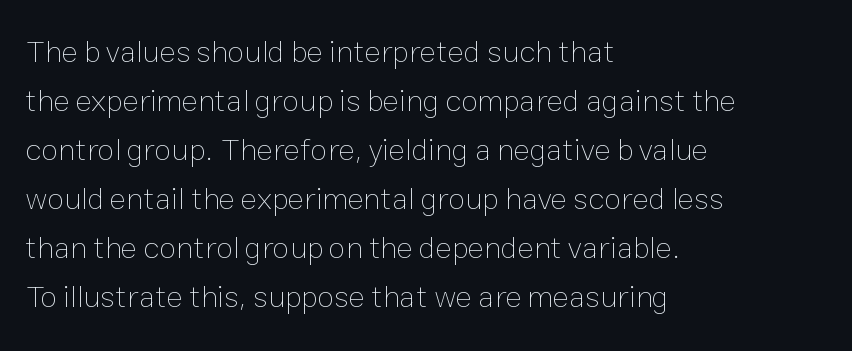
What's the leading like? Ordinary, nothing unusual. Every stem runs plumb, perpendicular to the baseline. Weight: regular or lighter. Character widths vary here, with narrow letters taking less room than wide ones. The tracking reads as untouched default to a designer's eye.
